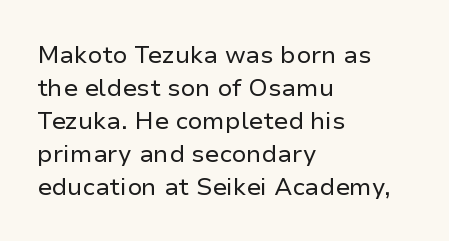
Horizontally, the lines are justified to the leading edge only. A roman cut, with each character standing at attention. The lines sit at an ordinary, default distance from one another. The font sits on the lighter half of the weight spectrum, regular included. Just letters on the line, the space beneath them empty. Standard letterfit; no display-style spreading of the glyphs.
